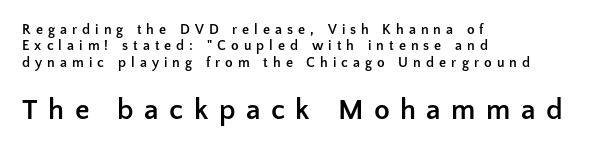
{"serif": "no", "italic": "no", "bold": "yes", "weight": "semibold", "width": "normal", "stroke_contrast": "low", "x_height": "medium", "monospaced": "no", "underline": "no", "align": "left", "line_spacing_ratio": 1.17, "letter_spacing": "wide", "letter_spacing_em": 0.36, "larger_block": "second", "size_ratio": 2.07, "glyph_px": 29}
